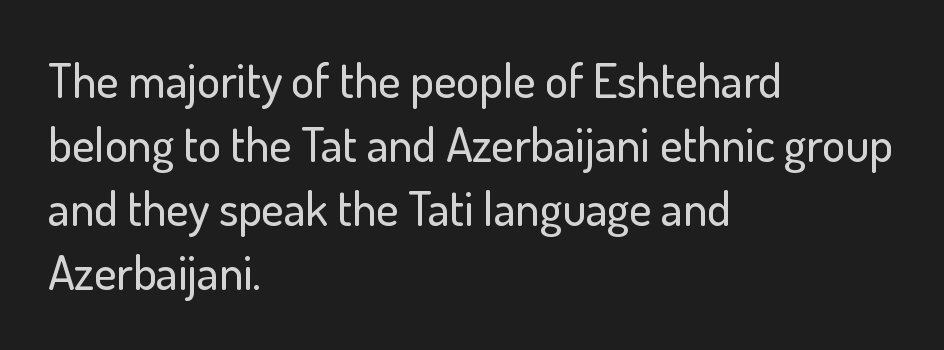
Q: Is the text italic (slanted)? A: No, it is upright.
Q: Is the typeface a serif or a sans-serif typeface? A: Sans-serif.
Q: Is the text underlined? A: No.
Q: How is the paragraph aligned? A: Left-aligned.
Q: Is the spacing between letters normal or unusually wide? A: Normal.
Q: Is the spacing between lines tight, normal or loose? A: Normal.
Q: Width (condensed, normal, or wide)? A: Normal.
Q: Stroke contrast? A: Low.
Q: x-height? A: Small.
Q: Monospaced? A: No.
